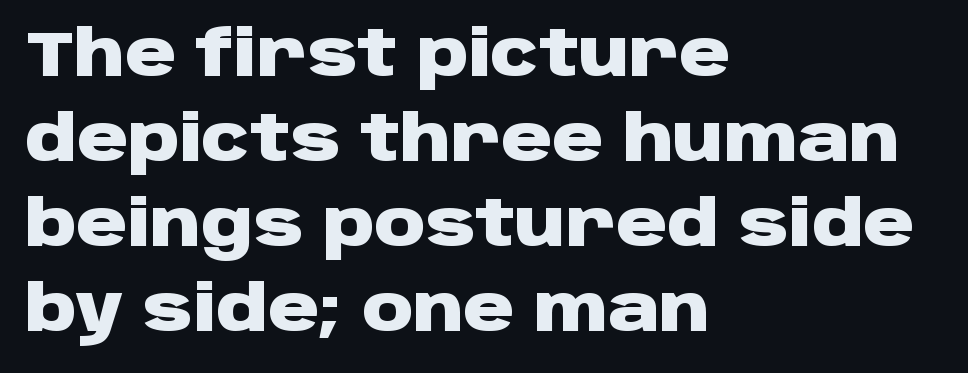
This is the regular roman posture of the typeface. One-word summary of the alignment: left. Does the type have serifs? No, each stem ends abruptly. Default kerning and tracking; the words read as compact shapes.
